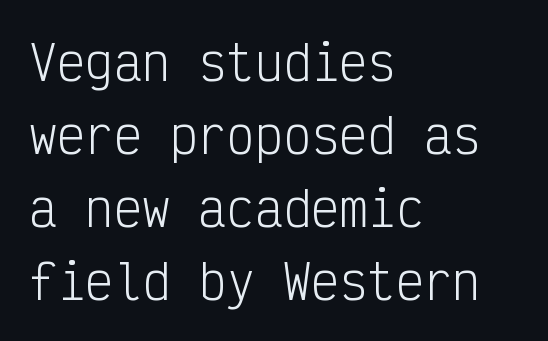
The image shows 47 px light, condensed sans-serif type, upright, monospaced; set left-aligned, normal line spacing (1.55x), normal letter spacing, not underlined; low stroke contrast and a medium x-height.
